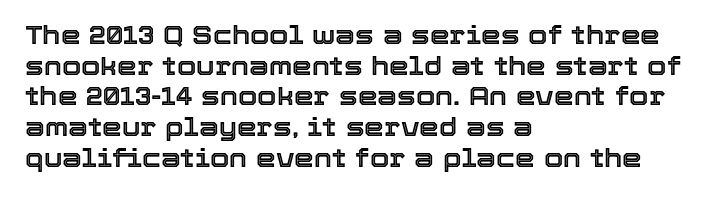
Q: Is the text italic (slanted)? A: No, it is upright.
Q: Is the text underlined? A: No.
Q: How is the paragraph aligned? A: Left-aligned.
Q: Is the spacing between letters normal or unusually wide? A: Normal.
